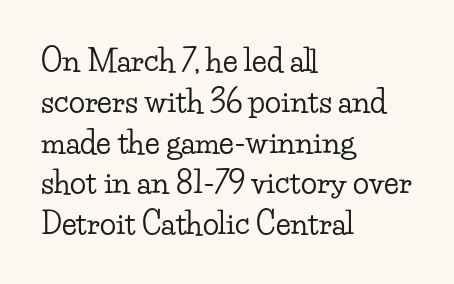
Think of a printed novel: that variable character pitch is what you see here. Quick note: not italic, upright. Has an underline been added? It has not. Is the block centered? No — it sits flush against the left margin. Short note: letters normally spaced. To sum up the face: it has serifs.
